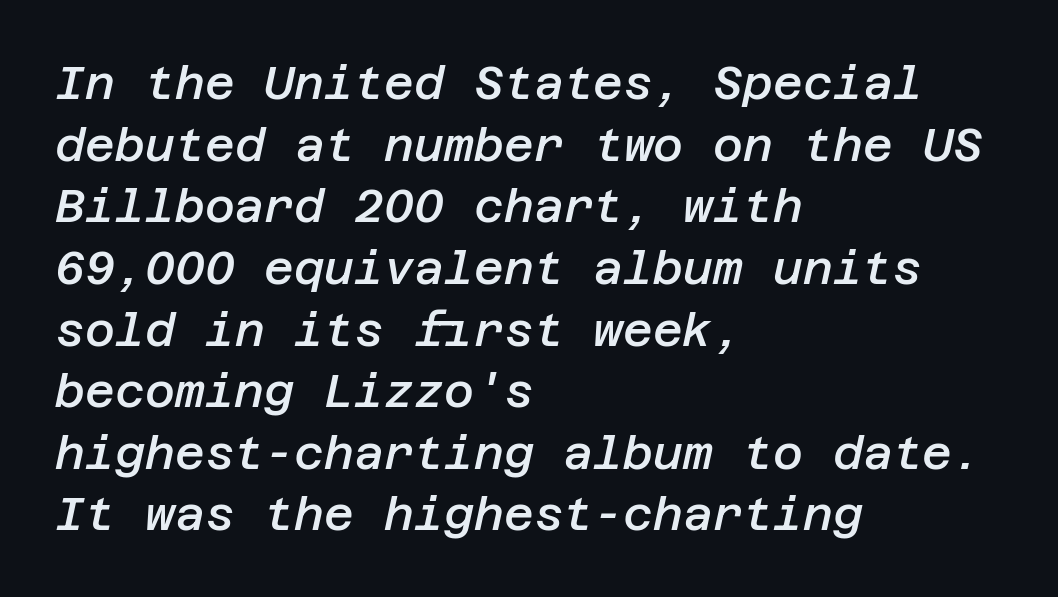
Q: Is the text bold? A: Semi-bold.
Q: Is the text italic (slanted)? A: Yes, it leans right by about 12 degrees.
Q: Is the text underlined? A: No.
Q: How is the paragraph aligned? A: Left-aligned.
Q: Is the spacing between letters normal or unusually wide? A: Normal.
Q: Is the spacing between lines tight, normal or loose? A: Normal.
Q: Width (condensed, normal, or wide)? A: Normal.
Q: Stroke contrast? A: Low.
Q: x-height? A: Large.
